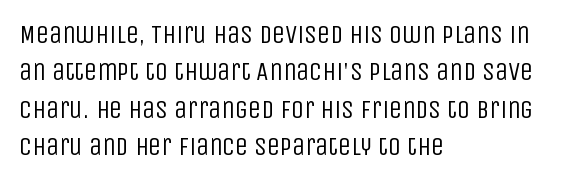
The image shows 26 px text type, upright; set left-aligned, normal line spacing (1.44x), normal letter spacing, not underlined.
